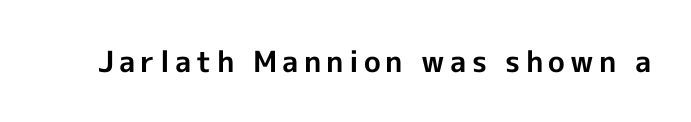
Q: Is the text bold? A: Yes.
Q: Is the text italic (slanted)? A: No, it is upright.
Q: Is the typeface a serif or a sans-serif typeface? A: Sans-serif.
Q: Is the text underlined? A: No.
Q: Width (condensed, normal, or wide)? A: Normal.
Q: x-height? A: Medium.
Q: Monospaced? A: No.
